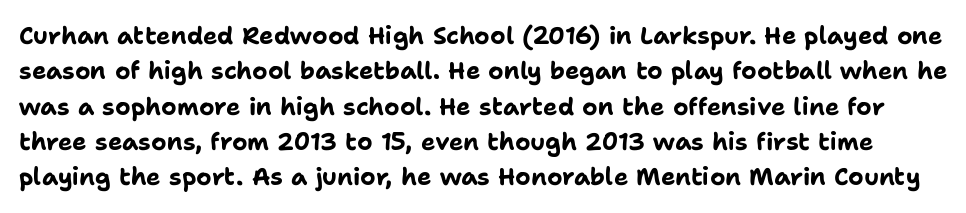
There is no visible air inserted between adjacent glyphs. Caption: bold face, heavy strokes. Lines of text with bare space underneath. Quick note: interline space is typical.
